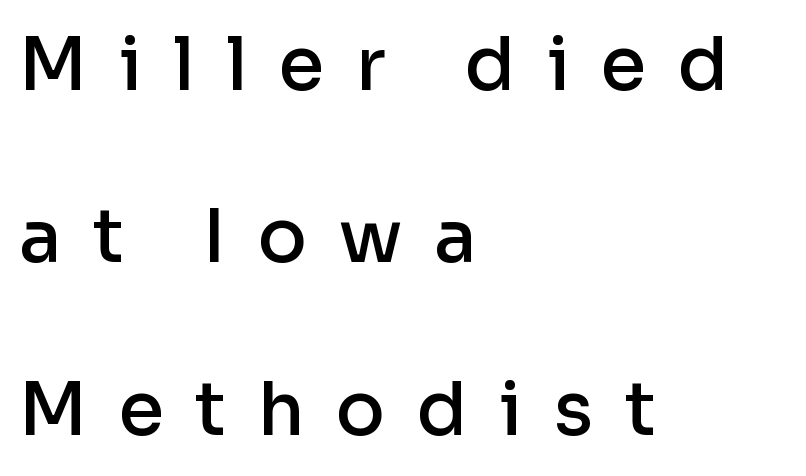
Character widths vary here, with narrow letters taking less room than wide ones. The lettering stays uniformly vertical, giving the passage a roman look. The font is running at a semibold setting, under full bold. The glyphs in this specimen are sans serif. Display-style spreading of the glyphs; the letterfit is very open.
